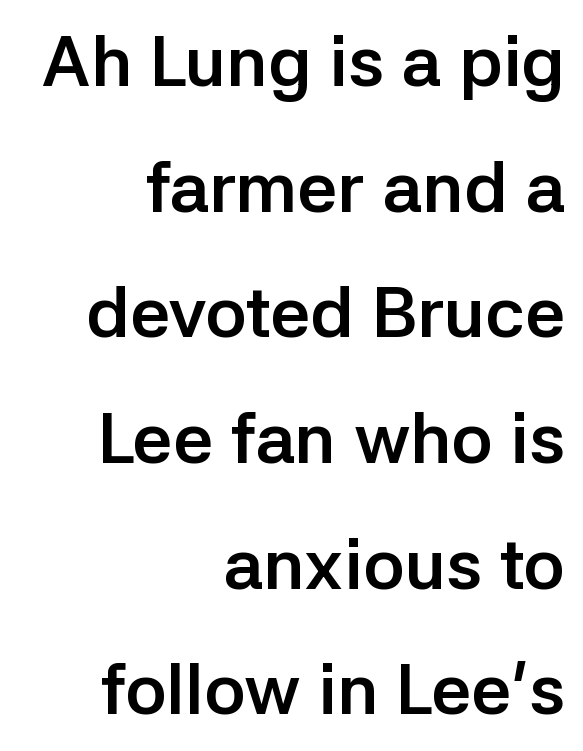
Q: Is the text bold? A: Yes.
Q: Is the text italic (slanted)? A: No, it is upright.
Q: Is the typeface a serif or a sans-serif typeface? A: Sans-serif.
Q: Is the text underlined? A: No.
Q: How is the paragraph aligned? A: Right-aligned.
Q: Is the spacing between letters normal or unusually wide? A: Normal.
Q: Width (condensed, normal, or wide)? A: Normal.
Q: Stroke contrast? A: Low.
Q: x-height? A: Medium.
Q: Monospaced? A: No.
